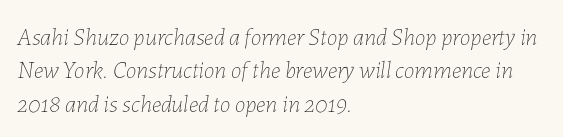
{"italic": "yes", "lean": "right", "slant_degrees": 7, "bold": "no", "underline": "no", "align": "left", "line_spacing": "normal", "line_spacing_ratio": 1.39, "letter_spacing": "normal", "letter_spacing_em": 0.0, "glyph_px": 24}
